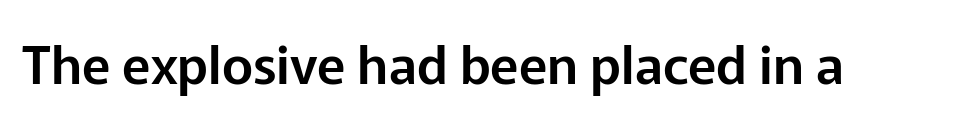
{"serif": "no", "italic": "no", "width": "normal", "stroke_contrast": "low", "x_height": "medium", "monospaced": "no", "underline": "no", "letter_spacing": "normal", "letter_spacing_em": 0.0, "glyph_px": 53}
